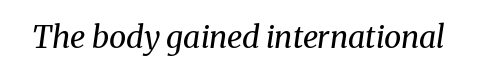
The image shows 31 px regular-weight serif type, italic (leaning right); set normal letter spacing, not underlined; medium stroke contrast and a medium x-height.
